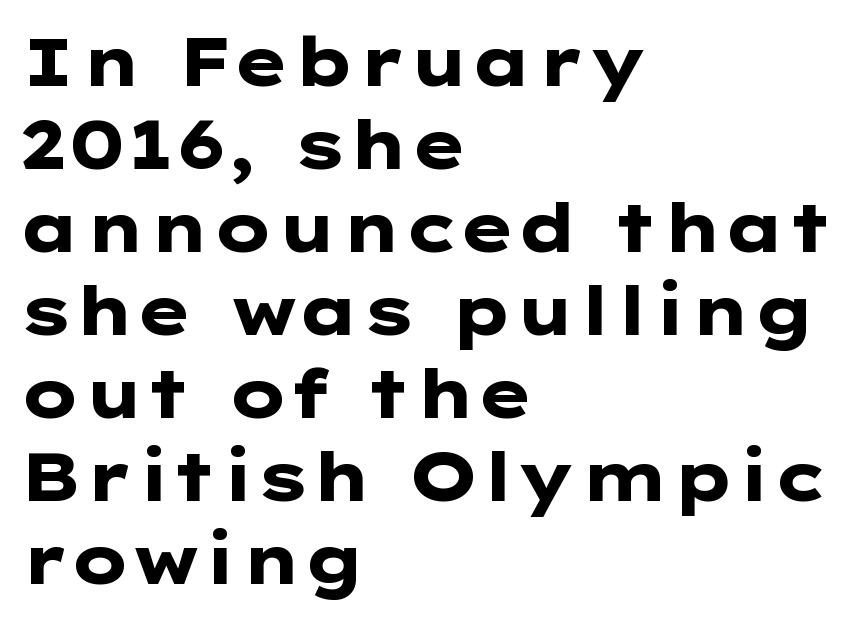
The image shows 67 px heavy, wide sans-serif type, upright; set left-aligned, line spacing 1.24x, normal letter spacing, not underlined; low stroke contrast and a medium x-height.
